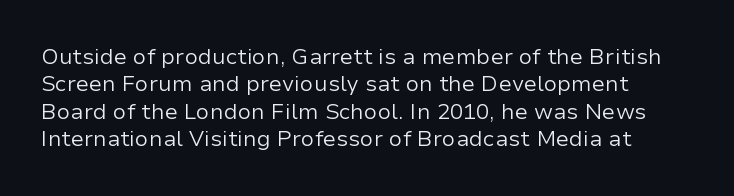
Q: Is the text bold? A: No.
Q: Is the text italic (slanted)? A: No, it is upright.
Q: Is the text underlined? A: No.
Q: Is the spacing between letters normal or unusually wide? A: Normal.
Q: Is the spacing between lines tight, normal or loose? A: Normal.
